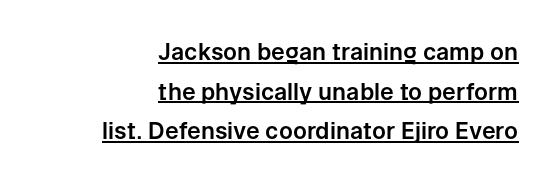
This rendering leaves character spacing at its baseline value. Glance below the letters and you will spot a drawn line. It's the straight-up-and-down kind of type. Compared with a flush-left layout, this one pins lines to the opposite, right side.
